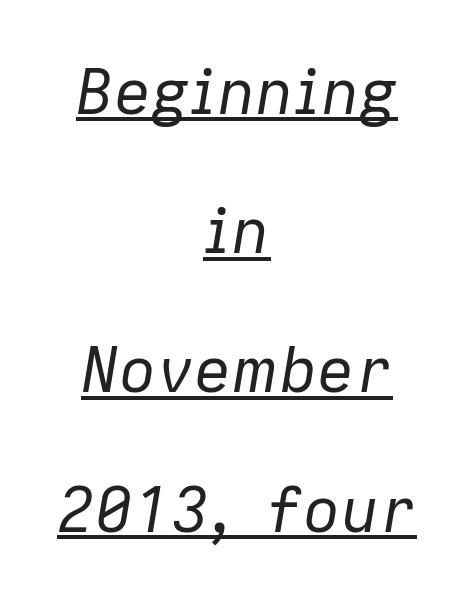
Q: Is the text bold? A: No.
Q: Is the text italic (slanted)? A: Yes, it leans right by about 9 degrees.
Q: Is the text underlined? A: Yes.
Q: How is the paragraph aligned? A: Centered.
Q: Is the spacing between letters normal or unusually wide? A: Normal.
Q: Is the spacing between lines tight, normal or loose? A: Loose.
Q: Width (condensed, normal, or wide)? A: Normal.
Q: Stroke contrast? A: Low.
Q: x-height? A: Medium.
Q: Monospaced? A: No.
